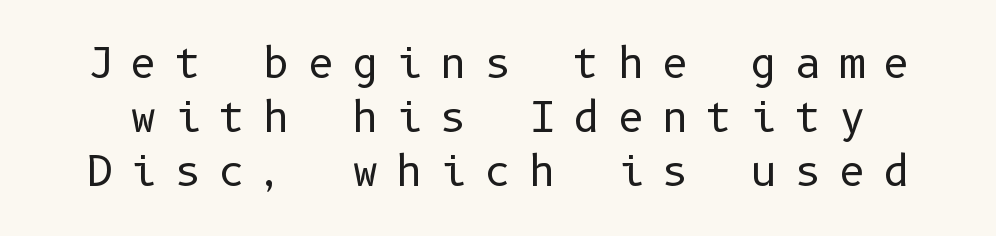
The image shows 41 px regular-weight sans-serif type, upright; set normal line spacing (1.32x), unusually wide letter spacing (+0.43 em), not underlined; low stroke contrast and a medium x-height.
